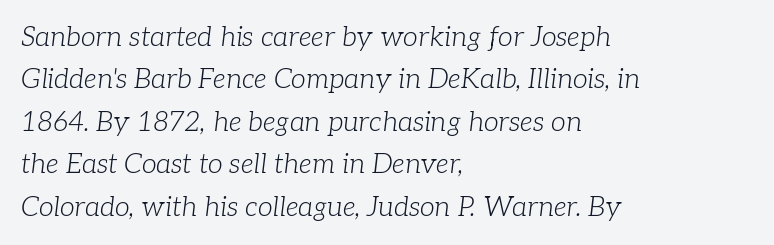
The image shows 27 px text type, italic (leaning right); set left-aligned, normal line spacing (1.57x), normal letter spacing, not underlined.
